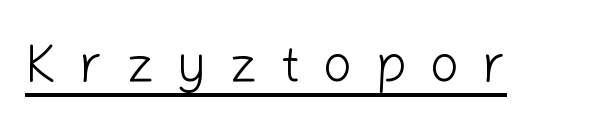
Q: Is the text bold? A: No.
Q: Is the text italic (slanted)? A: No, it is upright.
Q: Is the typeface a serif or a sans-serif typeface? A: Sans-serif.
Q: Is the text underlined? A: Yes.
Q: Is the spacing between letters normal or unusually wide? A: Unusually wide.
Q: Width (condensed, normal, or wide)? A: Normal.
Q: Stroke contrast? A: Low.
Q: x-height? A: Medium.
Q: Monospaced? A: No.
